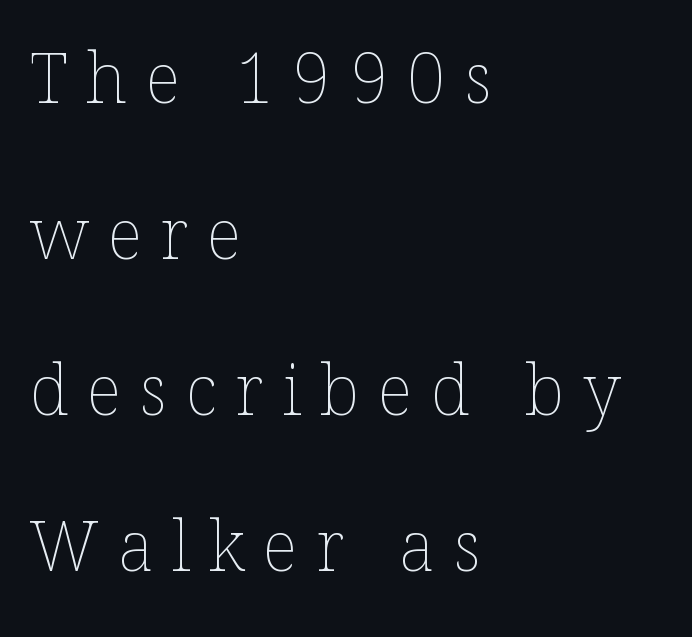
Is the block centered? No — it sits flush against the left margin. Here the designer chose a conventional face with non-uniform glyph widths. The line texture is sparse and dotted thanks to wide tracking. This block would shrink considerably if given ordinary leading; it's expanded now. Honestly, there is no underline to notice here at all.
